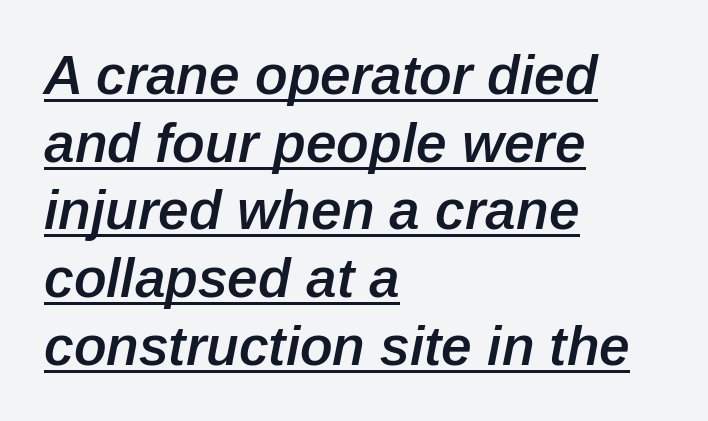
{"italic": "yes", "lean": "right", "slant_degrees": 12, "bold": "semi", "weight": "semibold", "width": "normal", "stroke_contrast": "low", "x_height": "medium", "monospaced": "no", "underline": "yes", "align": "left", "line_spacing_ratio": 1.23, "letter_spacing": "normal", "letter_spacing_em": 0.0, "glyph_px": 55}
